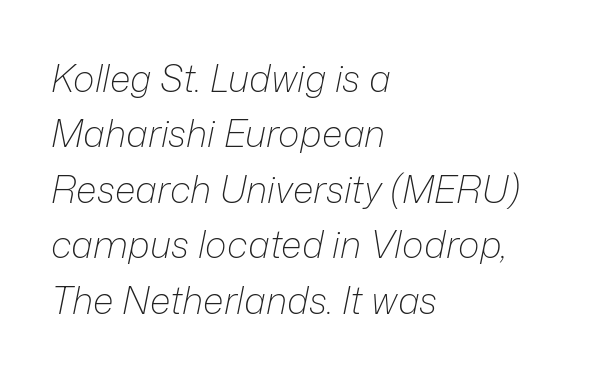
The image shows 37 px light type, italic (leaning right); set left-aligned, normal line spacing (1.5x), normal letter spacing, not underlined; low stroke contrast and a medium x-height.
